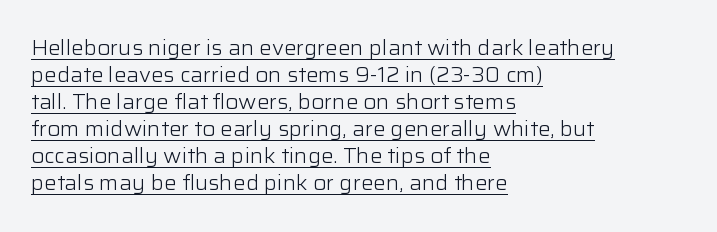
{"italic": "no", "bold": "no", "underline": "yes", "align": "left", "line_spacing": "normal", "line_spacing_ratio": 1.29, "letter_spacing": "normal", "letter_spacing_em": 0.0, "glyph_px": 21}
